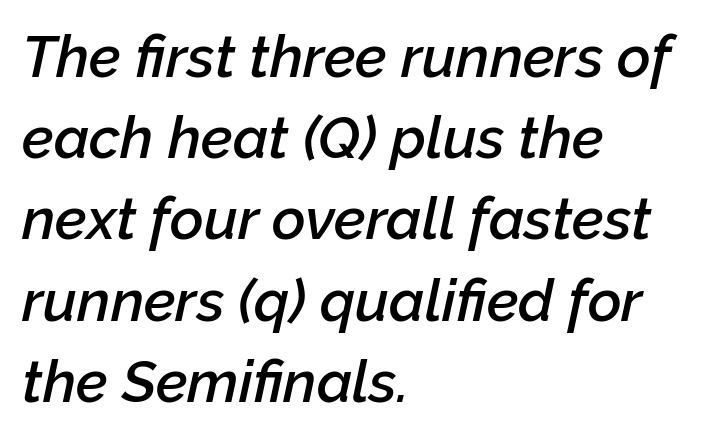
One-word summary of the alignment: left. Students, this is semibold: more ink than regular, less than bold. You can tell it's italic because the verticals aren't actually vertical. A typesetter would call this proportional, since set widths differ per character.
